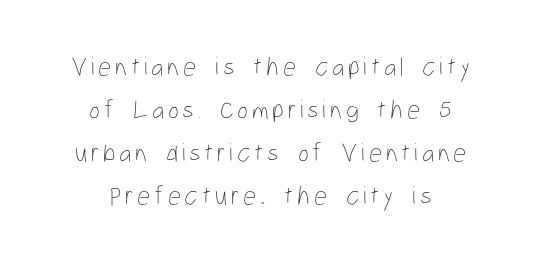
{"italic": "no", "bold": "no", "underline": "no", "align": "center", "line_spacing": "normal", "line_spacing_ratio": 1.65, "glyph_px": 26}
